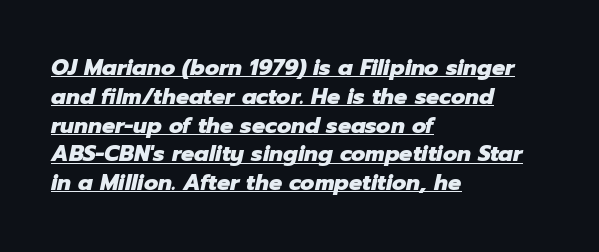
{"italic": "yes", "lean": "right", "slant_degrees": 12, "bold": "yes", "underline": "yes", "align": "left", "line_spacing": "normal", "line_spacing_ratio": 1.31, "letter_spacing": "normal", "letter_spacing_em": 0.0, "glyph_px": 22}
